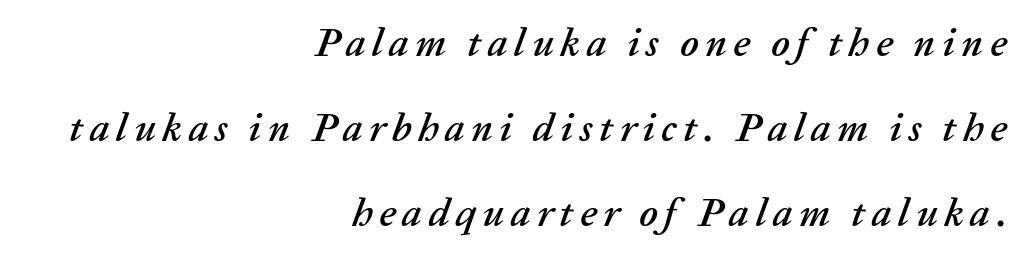
The letters advance in unequal steps, a hallmark of proportional type. Rendered with sloped, italic letterforms. Has an underline been added? It has not. Visually the block forms a straight wall on the right and a jagged coastline on the left. Rows of type keep a wide berth in the vertical direction.
